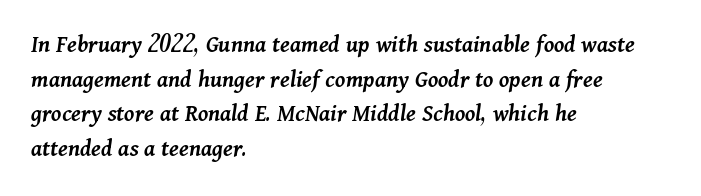
All the whitespace from short lines collects on the right. The rendering keeps characters at their native spacing. The typesetting leans somewhat heavy: a semibold. A clean baseline with only descenders dipping below it. Every character sits at an angle, as italics do. In terms of leading, this rendering sits right in the middle.
